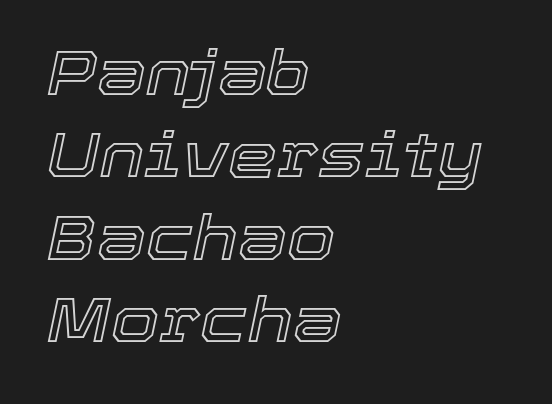
You could call the tracking neutral — neither tight nor loose. Layout note: lines flush left. Do the characters align in a grid? No, the font is proportional. There's an unmistakable incline to the writing here. Vertically, the passage feels balanced, rows spaced as you'd expect. The baseline area is clear.
